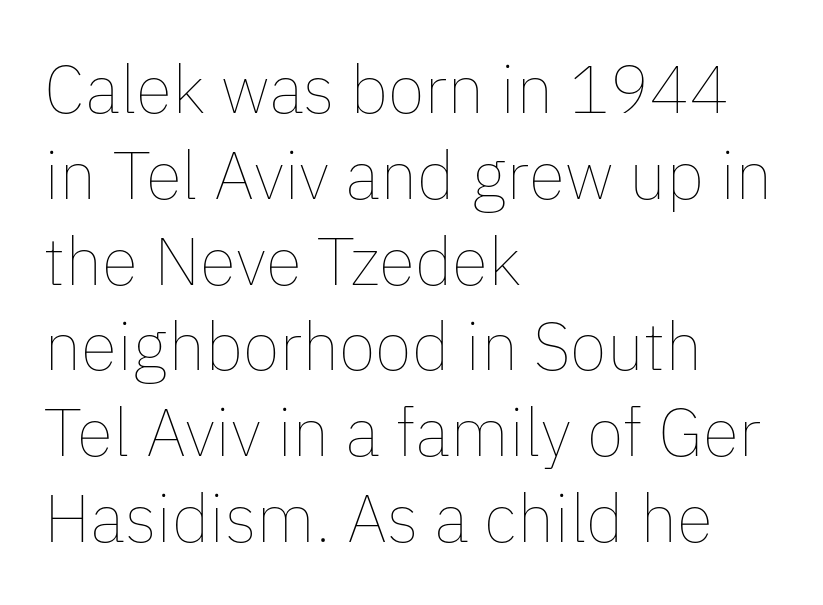
{"italic": "no", "bold": "no", "weight": "thin", "width": "normal", "stroke_contrast": "low", "x_height": "medium", "monospaced": "no", "underline": "no", "align": "left", "line_spacing": "normal", "line_spacing_ratio": 1.28, "letter_spacing": "normal", "letter_spacing_em": 0.0, "glyph_px": 67}
